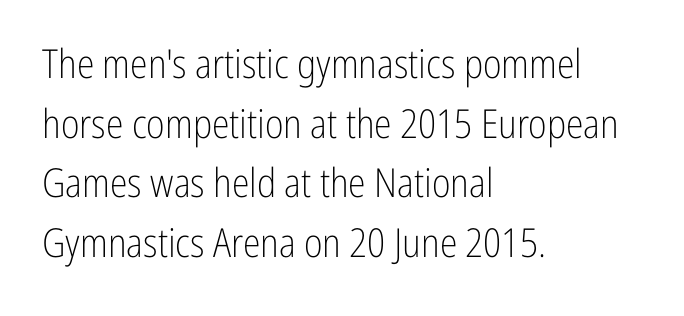
Regular leading. This rendering features lettering with no underline. The lines in this sample share a left origin and differ only in where they stop. These lines are composed in type without serifs.
